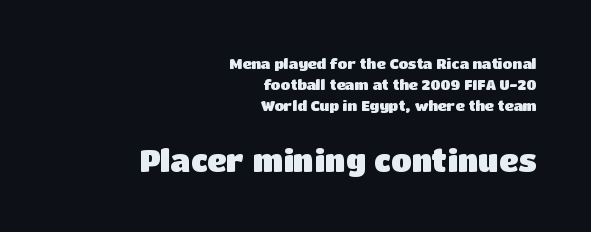
The image shows 30 px heavy sans-serif type, upright; set right-aligned, normal line spacing (1.5x), normal letter spacing, not underlined; the second (bottom) block is 2.14x larger; low stroke contrast and a large x-height.
